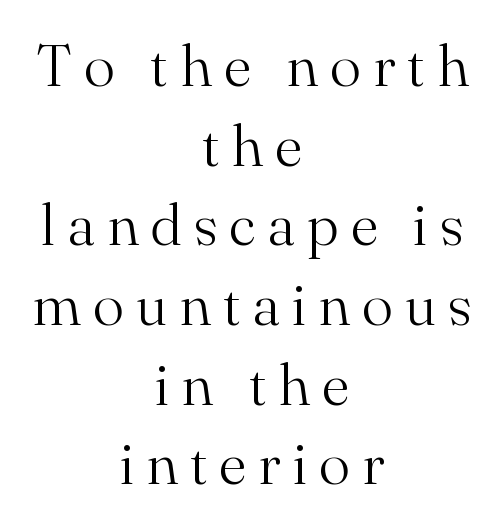
The passage shown is not bold in any degree. This rendering employs a face with finishing strokes, i.e., a serif. A typesetter would call this proportional, since set widths differ per character. Glance below the letters and you will spot only blank space. Tall strokes in this sample are plumb rather than angled.
